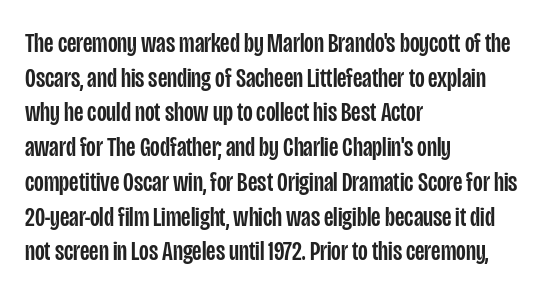
In CSS terms this would be text-align: left. A sans-serif font was chosen for this passage. Tracking here is standard; glyphs follow each other at the usual distance. You could not count columns in this text — the font is proportionally spaced. A roman cut, with each character standing at attention. Nobody drew a line under any word here.
